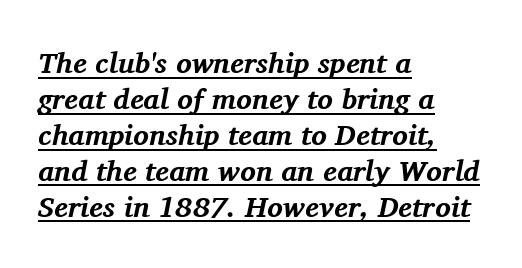
Typeset ragged right — the left edge is the straight one. Proportional: the letters do not fall into vertical columns. The face used here appears with an underline applied. What kind of face is this? One with serifs. The typography opts for an oblique posture over an upright one.
